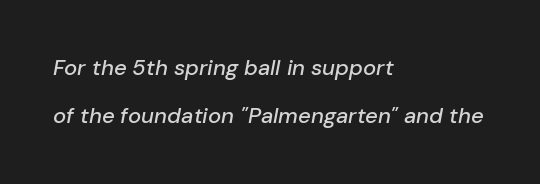
The image shows 22 px text type, italic (leaning right); set left-aligned, loose line spacing (2.19x), normal letter spacing, not underlined.
